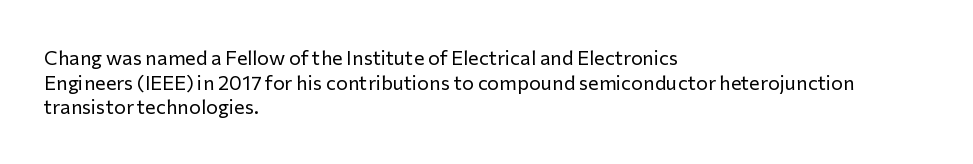
Casual observation: everything's shoved over to the left. This is not heavy type; no bold has been used. Italic? Not at all — the glyphs are vertical. The space beneath each line is pristine and unruled. No extra tracking has been applied to these lines.
